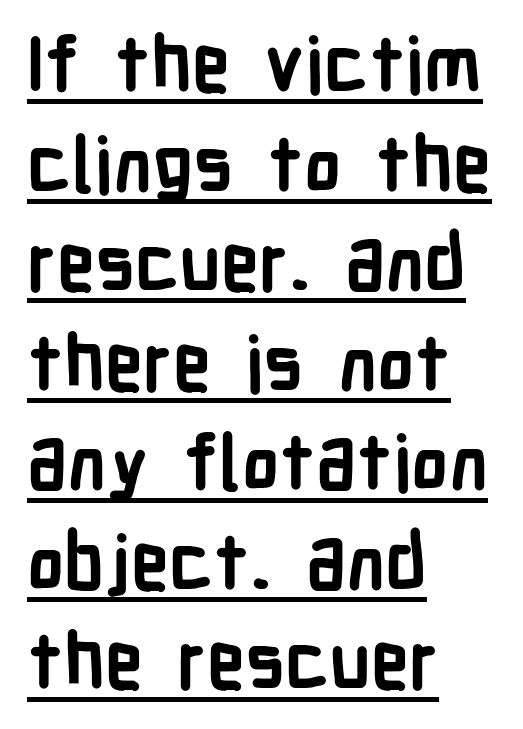
Look at the bottom of the vertical strokes: they stop flat, with no serifs. Check the space under the baseline: a stroke is drawn there. The sample has been set heavy, in full bold. Tracking value appears to be zero — textbook default spacing. Which margin do the lines hug? The left one — the right edge is uneven. The passage shown is typed in a proportional face where columns would drift.
